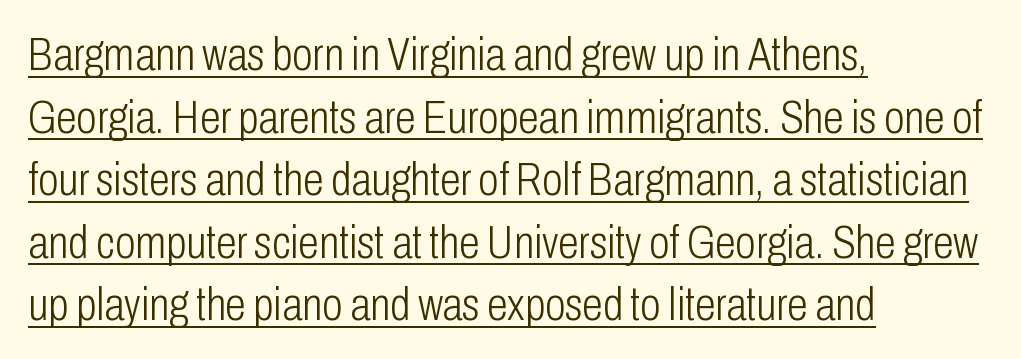
The image shows 47 px light, condensed sans-serif type, upright; set left-aligned, normal line spacing (1.33x), normal letter spacing, underlined; low stroke contrast and a medium x-height.
